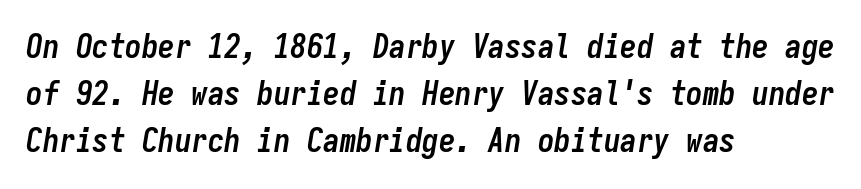
{"italic": "yes", "lean": "right", "slant_degrees": 9, "bold": "yes", "weight": "semibold", "width": "condensed", "stroke_contrast": "low", "x_height": "medium", "monospaced": "yes", "underline": "no", "align": "left", "line_spacing": "normal", "line_spacing_ratio": 1.43, "letter_spacing": "normal", "letter_spacing_em": 0.0, "glyph_px": 33}
